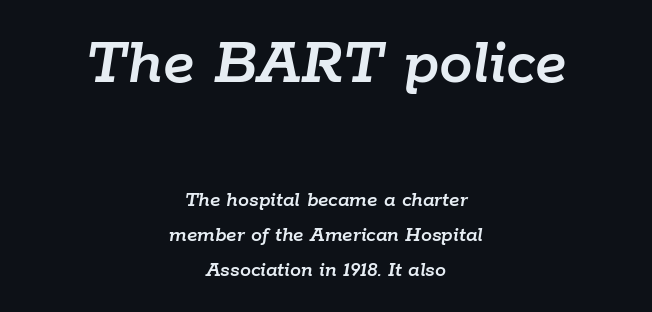
Quick note: interline space is typical. Observe the ordinary spacing: letters are neighbours, not strangers. Each row of text sits above clean, open space. Varying glyph widths throughout — classic text-font behaviour. Size hierarchy here favors the leading block over the trailing one.
